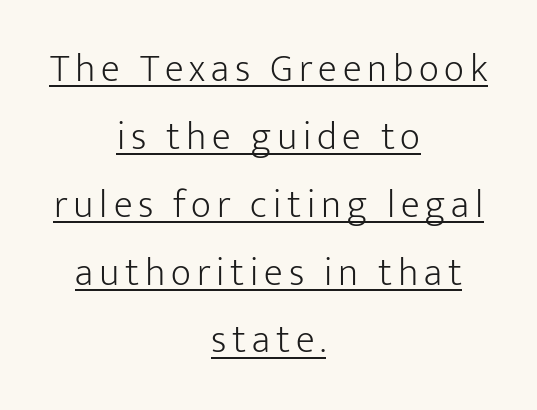
Q: Is the text bold? A: No.
Q: Is the text italic (slanted)? A: No, it is upright.
Q: Is the typeface a serif or a sans-serif typeface? A: Sans-serif.
Q: Is the text underlined? A: Yes.
Q: How is the paragraph aligned? A: Centered.
Q: Width (condensed, normal, or wide)? A: Normal.
Q: Stroke contrast? A: Low.
Q: x-height? A: Medium.
Q: Monospaced? A: No.
